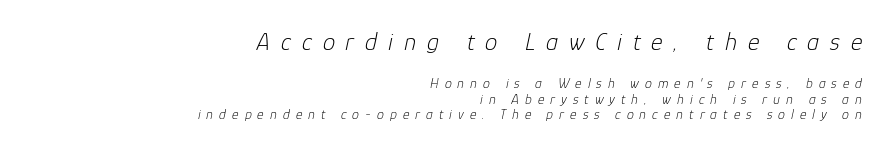
Q: Is the text bold? A: No.
Q: Is the text italic (slanted)? A: Yes, it leans right by about 12 degrees.
Q: Is the text underlined? A: No.
Q: How is the paragraph aligned? A: Right-aligned.
Q: Is the spacing between letters normal or unusually wide? A: Unusually wide.
Q: Is the spacing between lines tight, normal or loose? A: Tight.
Q: Which block of text is set in a larger size, the first (top) or the second (bottom)? A: The first (top) one.
